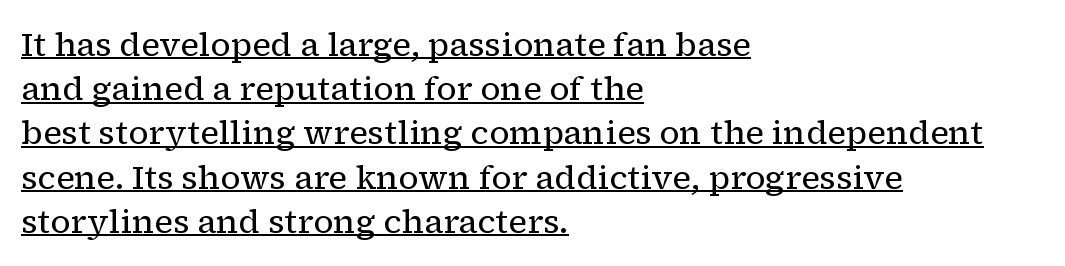
The passage shown has conventional tracking throughout. Stems and bowls with no extra thickness — not bold. The passage shown is underscored from start to finish. The type sits square on the baseline with zero lean. The ragged edge is on the right, which tells us the setting is flush left. Note the varied advance widths — an 'i' is clearly narrower than an 'm'.
